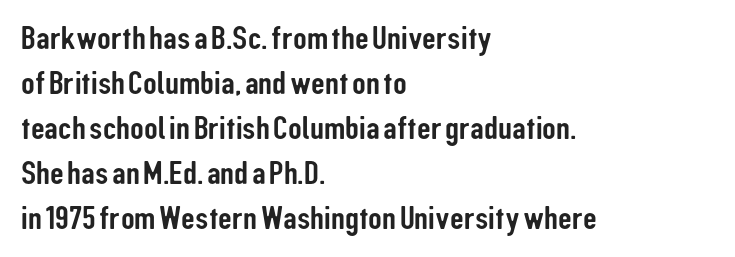
Q: Is the text italic (slanted)? A: No, it is upright.
Q: Is the typeface a serif or a sans-serif typeface? A: Sans-serif.
Q: Is the text underlined? A: No.
Q: How is the paragraph aligned? A: Left-aligned.
Q: Is the spacing between letters normal or unusually wide? A: Normal.
Q: Is the spacing between lines tight, normal or loose? A: Normal.
Q: Width (condensed, normal, or wide)? A: Condensed.
Q: Stroke contrast? A: Low.
Q: x-height? A: Medium.
Q: Monospaced? A: No.
